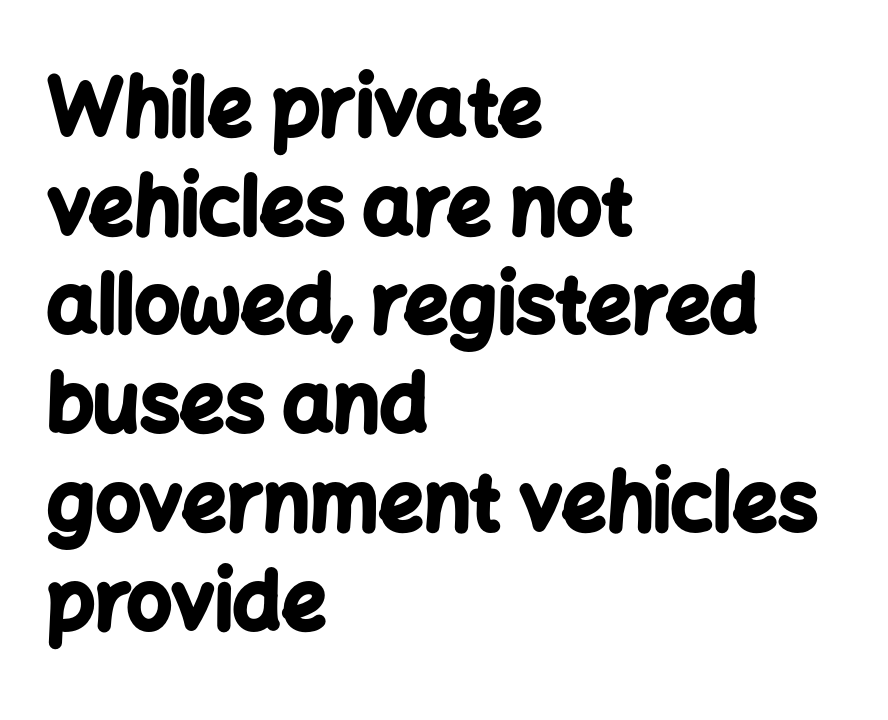
Q: Is the text bold? A: Yes.
Q: Is the text italic (slanted)? A: No, it is upright.
Q: Is the typeface a serif or a sans-serif typeface? A: Sans-serif.
Q: Is the text underlined? A: No.
Q: How is the paragraph aligned? A: Left-aligned.
Q: Is the spacing between letters normal or unusually wide? A: Normal.
Q: Is the spacing between lines tight, normal or loose? A: Normal.
Q: Width (condensed, normal, or wide)? A: Normal.
Q: Stroke contrast? A: Low.
Q: x-height? A: Medium.
Q: Monospaced? A: No.
